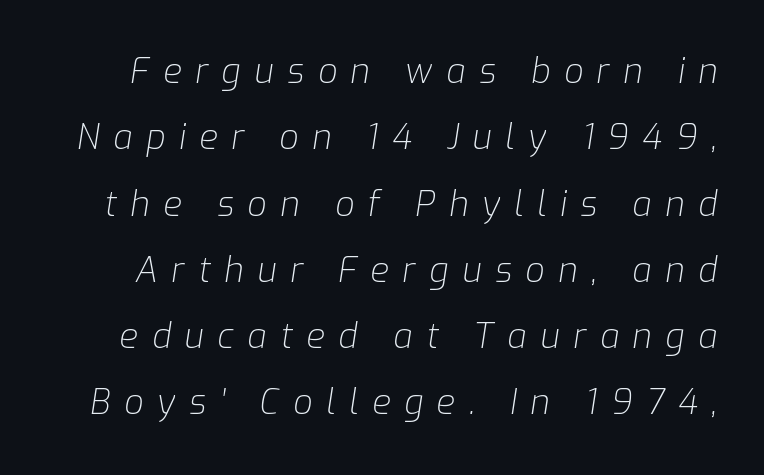
The image shows 34 px light type, italic (leaning right); set loose line spacing (1.95x), unusually wide letter spacing (+0.4 em), not underlined; low stroke contrast and a medium x-height.
